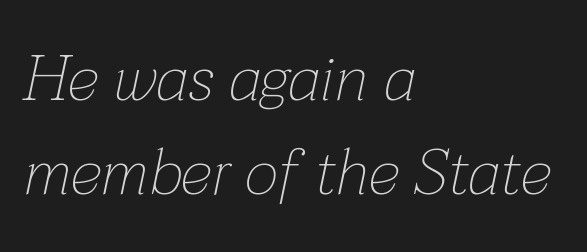
Q: Is the text bold? A: No.
Q: Is the text italic (slanted)? A: Yes, it leans right by about 12 degrees.
Q: Is the text underlined? A: No.
Q: How is the paragraph aligned? A: Left-aligned.
Q: Is the spacing between letters normal or unusually wide? A: Normal.
Q: Is the spacing between lines tight, normal or loose? A: Normal.
Q: Width (condensed, normal, or wide)? A: Normal.
Q: Stroke contrast? A: Low.
Q: x-height? A: Medium.
Q: Monospaced? A: No.
